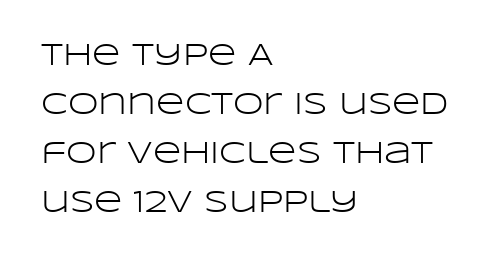
A typesetter would mark this as roman, not italic. What stands out about the letter spacing? Nothing — it is the standard amount. The glyphs in this specimen are sans serif. Line starts are locked; line ends wander. A typesetter would call this leading conventional body-copy spacing. Stems and bowls with no extra thickness — not bold.
